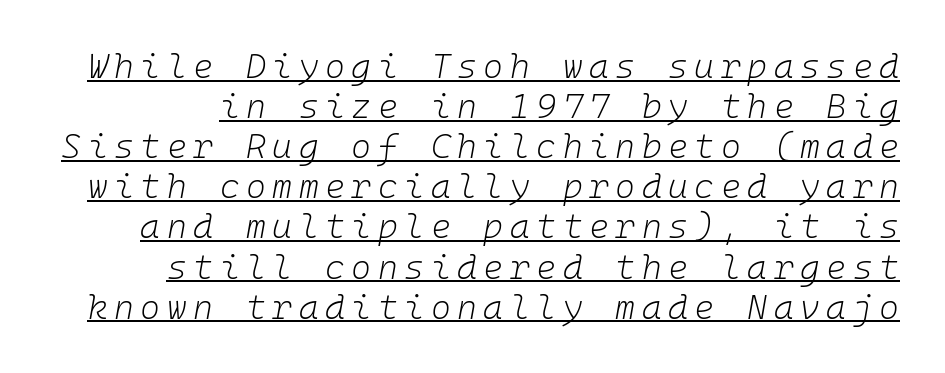
{"italic": "yes", "lean": "right", "slant_degrees": 10, "bold": "no", "weight": "light", "width": "normal", "stroke_contrast": "low", "x_height": "medium", "monospaced": "yes", "underline": "yes", "line_spacing_ratio": 1.18, "glyph_px": 34}
